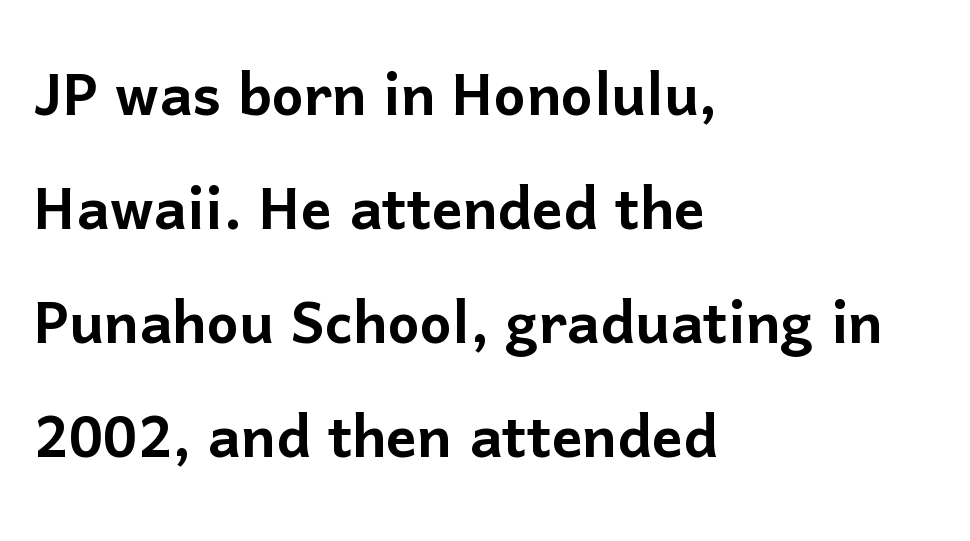
The image shows 76 px sans-serif type, upright; set left-aligned, normal line spacing (1.5x), normal letter spacing, not underlined; low stroke contrast and a medium x-height.
